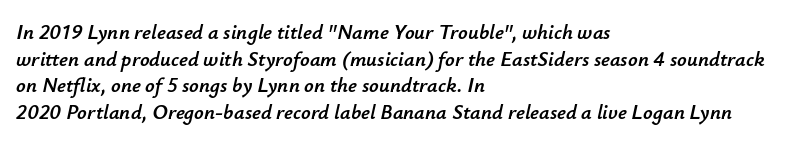
{"italic": "yes", "lean": "right", "slant_degrees": 12, "underline": "no", "align": "left", "line_spacing": "normal", "line_spacing_ratio": 1.27, "letter_spacing": "normal", "letter_spacing_em": 0.0, "glyph_px": 21}
